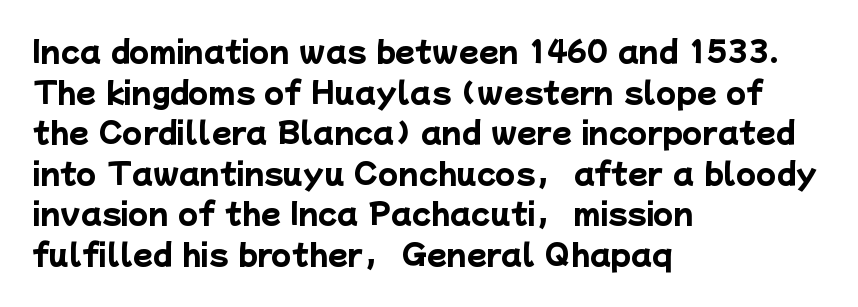
Q: Is the text bold? A: Yes.
Q: Is the typeface a serif or a sans-serif typeface? A: Sans-serif.
Q: Is the text underlined? A: No.
Q: How is the paragraph aligned? A: Left-aligned.
Q: Is the spacing between letters normal or unusually wide? A: Normal.
Q: Is the spacing between lines tight, normal or loose? A: Normal.
Q: Width (condensed, normal, or wide)? A: Normal.
Q: Stroke contrast? A: Low.
Q: x-height? A: Medium.
Q: Monospaced? A: No.
